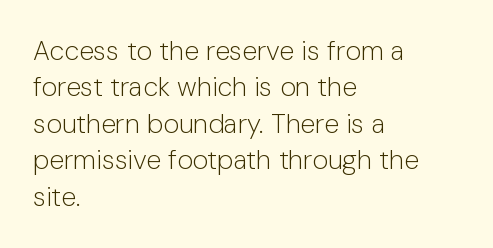
The image shows 27 px text type, upright; set left-aligned, normal line spacing (1.35x), normal letter spacing, not underlined.
